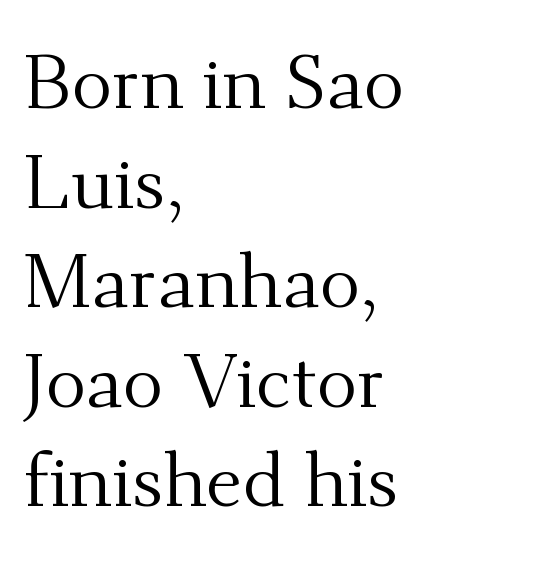
{"serif": "yes", "italic": "no", "bold": "no", "weight": "regular", "width": "normal", "stroke_contrast": "medium", "x_height": "small", "monospaced": "no", "underline": "no", "align": "left", "line_spacing": "normal", "line_spacing_ratio": 1.31, "letter_spacing": "normal", "letter_spacing_em": 0.0, "glyph_px": 76}
